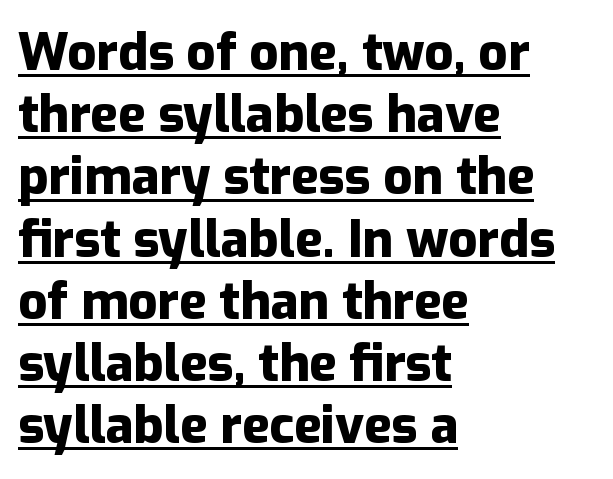
The image shows 51 px heavy sans-serif type, upright; set left-aligned, line spacing 1.22x, normal letter spacing, underlined; low stroke contrast and a medium x-height.
